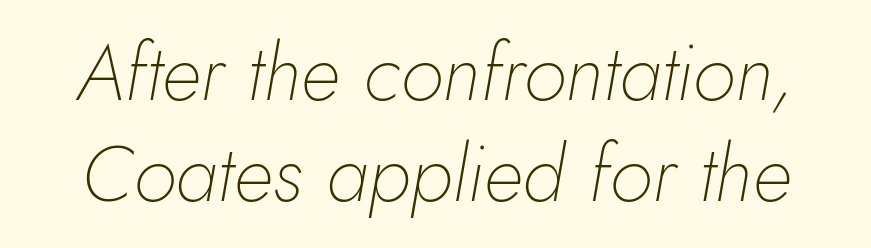
Q: Is the text bold? A: No.
Q: Is the text italic (slanted)? A: Yes, it leans right by about 10 degrees.
Q: Is the text underlined? A: No.
Q: Is the spacing between letters normal or unusually wide? A: Normal.
Q: Is the spacing between lines tight, normal or loose? A: Normal.
Q: Width (condensed, normal, or wide)? A: Normal.
Q: Stroke contrast? A: Low.
Q: x-height? A: Small.
Q: Monospaced? A: No.
